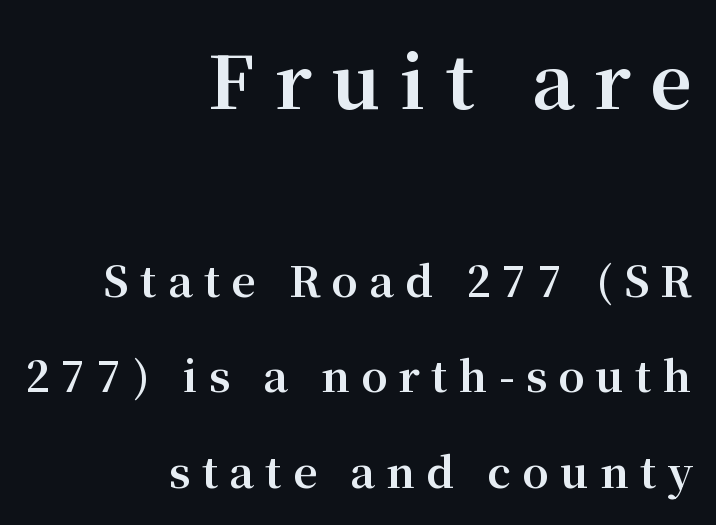
Q: Is the text bold? A: Yes.
Q: Is the text italic (slanted)? A: No, it is upright.
Q: Is the typeface a serif or a sans-serif typeface? A: Serif.
Q: Is the text underlined? A: No.
Q: How is the paragraph aligned? A: Right-aligned.
Q: Is the spacing between letters normal or unusually wide? A: Unusually wide.
Q: Is the spacing between lines tight, normal or loose? A: Loose.
Q: Which block of text is set in a larger size, the first (top) or the second (bottom)? A: The first (top) one.
Q: Width (condensed, normal, or wide)? A: Normal.
Q: Stroke contrast? A: Medium.
Q: x-height? A: Medium.
Q: Monospaced? A: No.
